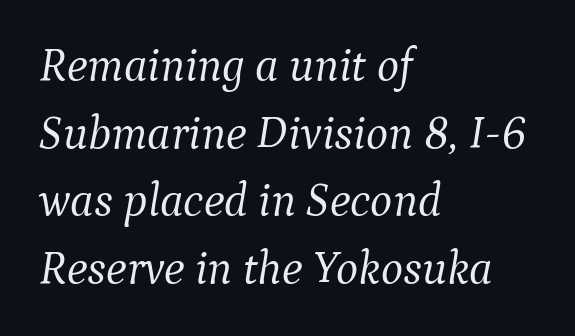
Q: Is the text bold? A: No.
Q: Is the text italic (slanted)? A: Yes, it leans right by about 9 degrees.
Q: Is the typeface a serif or a sans-serif typeface? A: Serif.
Q: Is the text underlined? A: No.
Q: How is the paragraph aligned? A: Left-aligned.
Q: Is the spacing between letters normal or unusually wide? A: Normal.
Q: Is the spacing between lines tight, normal or loose? A: Normal.
Q: Width (condensed, normal, or wide)? A: Normal.
Q: Stroke contrast? A: Medium.
Q: x-height? A: Medium.
Q: Monospaced? A: No.
